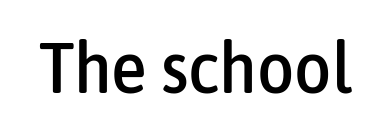
Q: Is the text italic (slanted)? A: No, it is upright.
Q: Is the typeface a serif or a sans-serif typeface? A: Sans-serif.
Q: Is the text underlined? A: No.
Q: Is the spacing between letters normal or unusually wide? A: Normal.
Q: Width (condensed, normal, or wide)? A: Condensed.
Q: Stroke contrast? A: Low.
Q: x-height? A: Medium.
Q: Monospaced? A: No.
